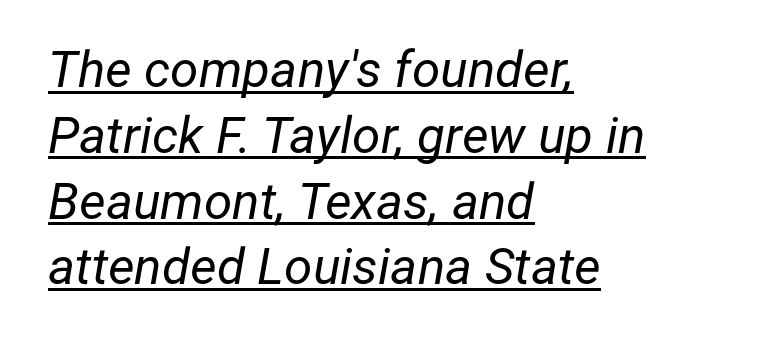
The image shows 51 px regular-weight type, italic (leaning right); set left-aligned, normal line spacing (1.29x), normal letter spacing, underlined; low stroke contrast and a medium x-height.
